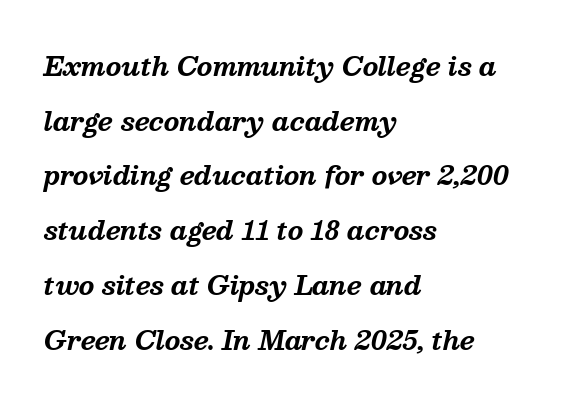
{"italic": "yes", "lean": "right", "slant_degrees": 13, "bold": "yes", "underline": "no", "align": "left", "line_spacing": "loose", "line_spacing_ratio": 2.19, "letter_spacing": "normal", "letter_spacing_em": 0.0, "glyph_px": 25}
